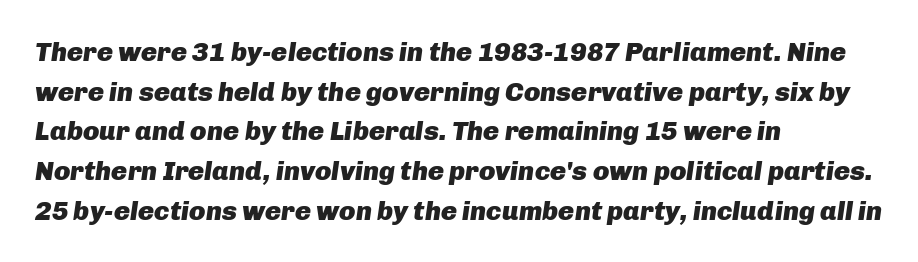
Q: Is the text bold? A: Yes.
Q: Is the text italic (slanted)? A: Yes, it leans right by about 8 degrees.
Q: Is the text underlined? A: No.
Q: How is the paragraph aligned? A: Left-aligned.
Q: Is the spacing between letters normal or unusually wide? A: Normal.
Q: Is the spacing between lines tight, normal or loose? A: Normal.
